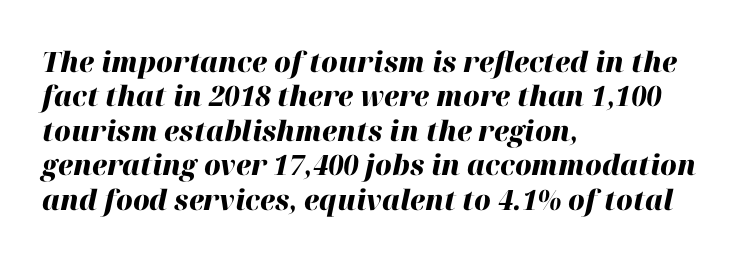
The passage shown is emphatically bold. Has an underline been added? It has not. Does extra space separate the letters? No, they use regular spacing. A typesetter would call this proportional, since set widths differ per character.
